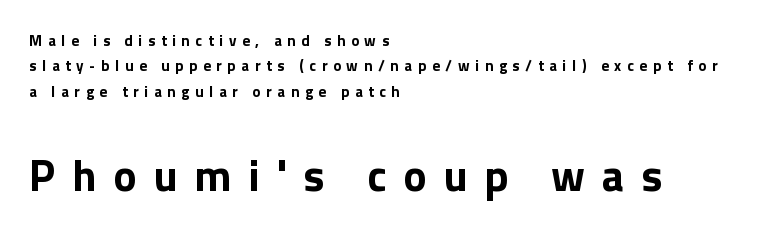
The letters advance in unequal steps, a hallmark of proportional type. This sample uses an upright cut, with every glyph sitting square on the baseline. In terms of leading, this rendering sits right in the middle. Visually the block forms a straight wall on the left and a jagged coastline on the right. Type without underlining.
